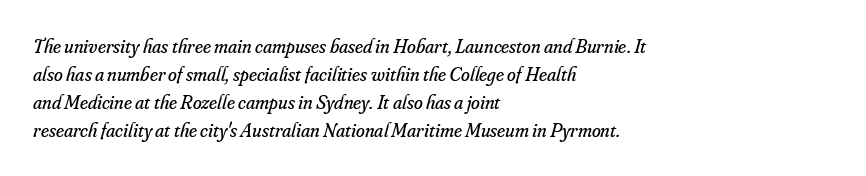
The passage shown leans; its letterforms are oblique. The passage shown is not bold in any degree. Default kerning and tracking; the words read as compact shapes. A student would call this left alignment; a typographer would say flush left, rag right. Vertically, the passage feels balanced, rows spaced as you'd expect. The zone under the glyphs is completely vacant.
